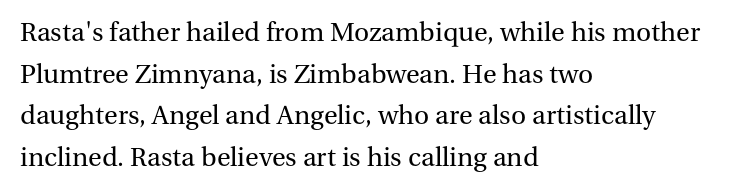
The image shows 28 px regular-weight serif type, upright; set left-aligned, normal line spacing (1.49x), normal letter spacing, not underlined; medium stroke contrast and a medium x-height.
